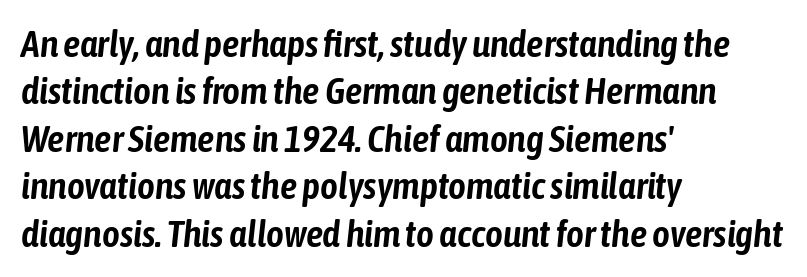
Yep, that's italic — everything's leaning. The zone under the glyphs is completely vacant. Nobody touched the tracking dial on this one. These lines are rendered in a variable-pitch font. Left-aligned paragraph, ragged on the right. Compared with typical paragraphs, the rows here are spaced about the same.
